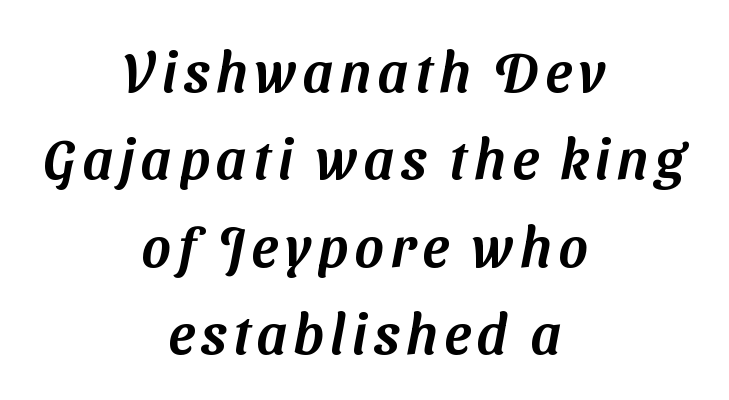
Is this a fixed-width face? No — the glyphs have proportional, varying widths. Type without underlining. Regarding serifs, this sample does without them. This sample is center-justified, so both line endings float freely. Vertically, the passage feels balanced, rows spaced as you'd expect.
